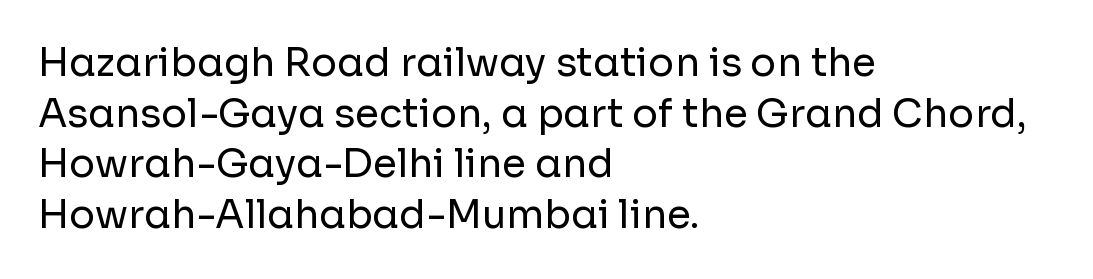
{"serif": "no", "italic": "no", "bold": "no", "weight": "regular", "width": "normal", "stroke_contrast": "low", "x_height": "medium", "monospaced": "no", "underline": "no", "align": "left", "line_spacing": "normal", "line_spacing_ratio": 1.3, "letter_spacing": "normal", "letter_spacing_em": 0.0, "glyph_px": 39}
